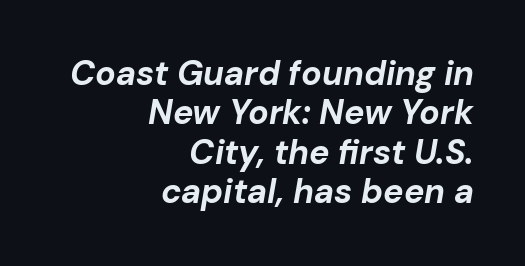
The image shows 34 px bold type, italic (leaning right); set right-aligned, line spacing 1.16x, normal letter spacing, not underlined; low stroke contrast and a medium x-height.
